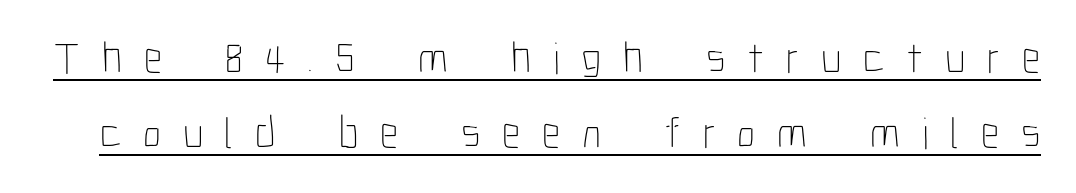
The image shows 45 px thin, condensed type, upright; set normal line spacing (1.67x), unusually wide letter spacing (+0.48 em), underlined; low stroke contrast and a medium x-height.
